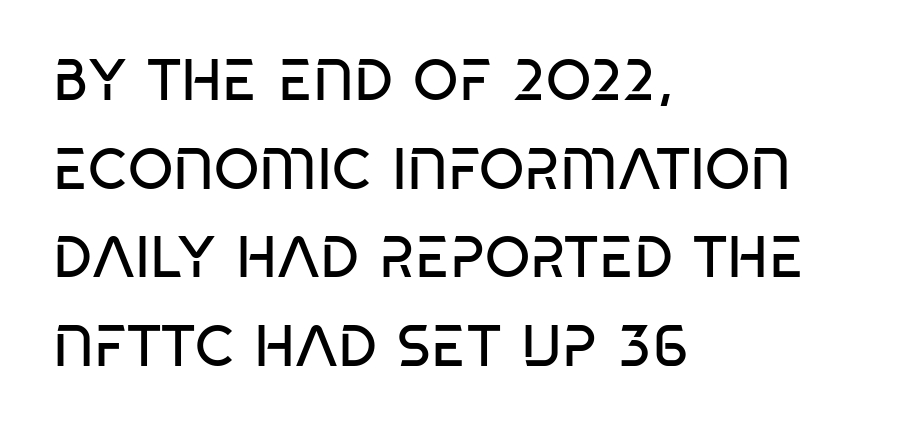
Q: Is the text bold? A: No.
Q: Is the text italic (slanted)? A: No, it is upright.
Q: Is the typeface a serif or a sans-serif typeface? A: Sans-serif.
Q: Is the text underlined? A: No.
Q: How is the paragraph aligned? A: Left-aligned.
Q: Is the spacing between letters normal or unusually wide? A: Normal.
Q: Is the spacing between lines tight, normal or loose? A: Normal.
Q: Width (condensed, normal, or wide)? A: Condensed.
Q: Stroke contrast? A: Low.
Q: x-height? A: Large.
Q: Monospaced? A: No.
